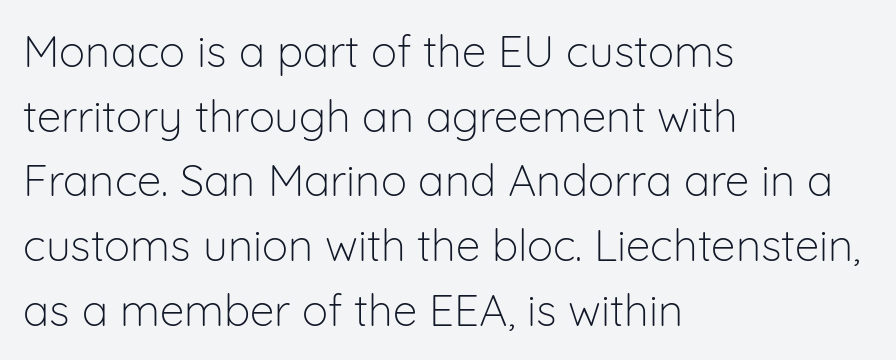
Students, note that the glyphs here touch the page at normal intervals. Compared with a centered layout, this one pins lines to the left instead. This block has exactly the height ordinary leading produces. The glyphs in this specimen are sans serif. Tall strokes in this sample are plumb rather than angled. Think of a printed novel: that variable character pitch is what you see here.
